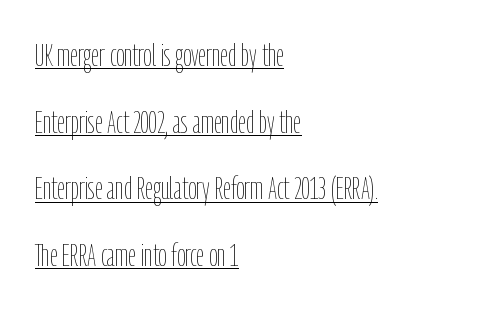
Q: Is the text bold? A: No.
Q: Is the text italic (slanted)? A: No, it is upright.
Q: Is the text underlined? A: Yes.
Q: How is the paragraph aligned? A: Left-aligned.
Q: Is the spacing between letters normal or unusually wide? A: Normal.
Q: Is the spacing between lines tight, normal or loose? A: Loose.
Q: Width (condensed, normal, or wide)? A: Condensed.
Q: Stroke contrast? A: Low.
Q: x-height? A: Medium.
Q: Monospaced? A: No.
